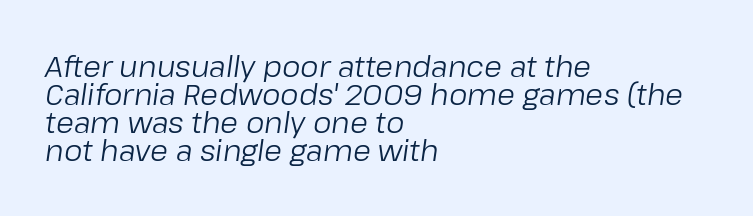
The image shows 29 px regular-weight type, italic (leaning right); set left-aligned, tight line spacing (0.97x), normal letter spacing, not underlined; low stroke contrast and a medium x-height.
